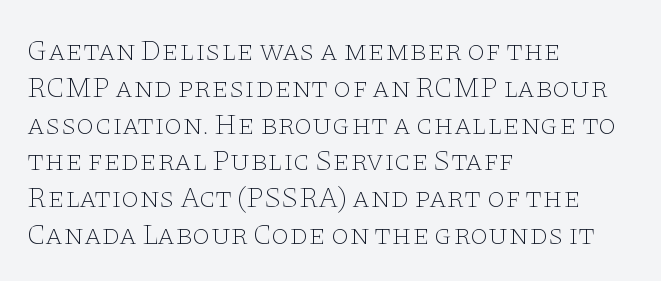
Q: Is the text bold? A: No.
Q: Is the text italic (slanted)? A: No, it is upright.
Q: Is the typeface a serif or a sans-serif typeface? A: Serif.
Q: Is the text underlined? A: No.
Q: How is the paragraph aligned? A: Left-aligned.
Q: Is the spacing between letters normal or unusually wide? A: Normal.
Q: Is the spacing between lines tight, normal or loose? A: Normal.
Q: Width (condensed, normal, or wide)? A: Wide.
Q: Stroke contrast? A: Low.
Q: x-height? A: Large.
Q: Monospaced? A: No.
